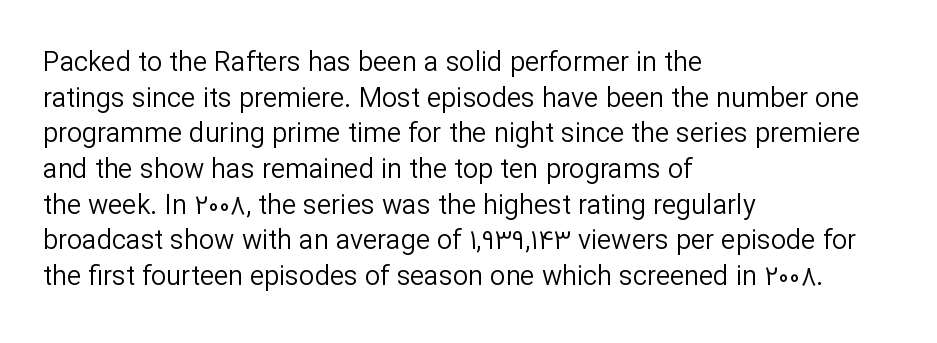
{"italic": "no", "bold": "no", "underline": "no", "align": "left", "line_spacing": "normal", "line_spacing_ratio": 1.32, "letter_spacing": "normal", "letter_spacing_em": 0.0, "glyph_px": 27}
